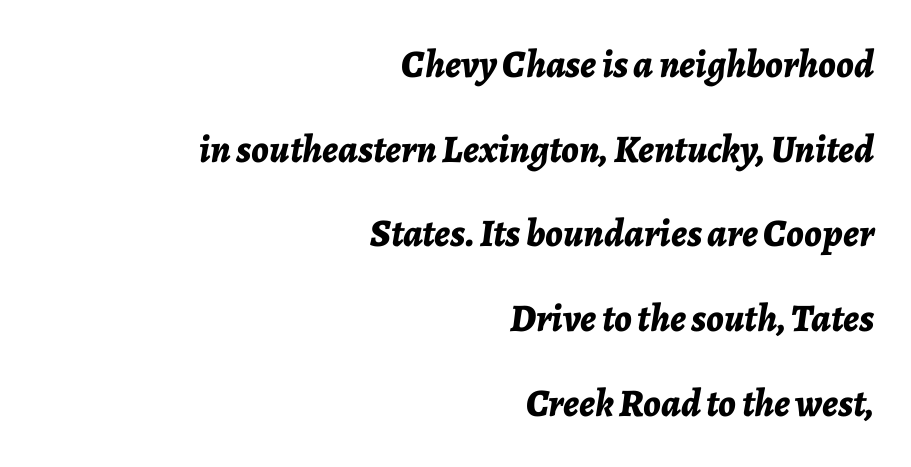
The image shows 39 px bold type, italic (leaning right); set right-aligned, loose line spacing (2.17x), normal letter spacing, not underlined; low stroke contrast and a medium x-height.
